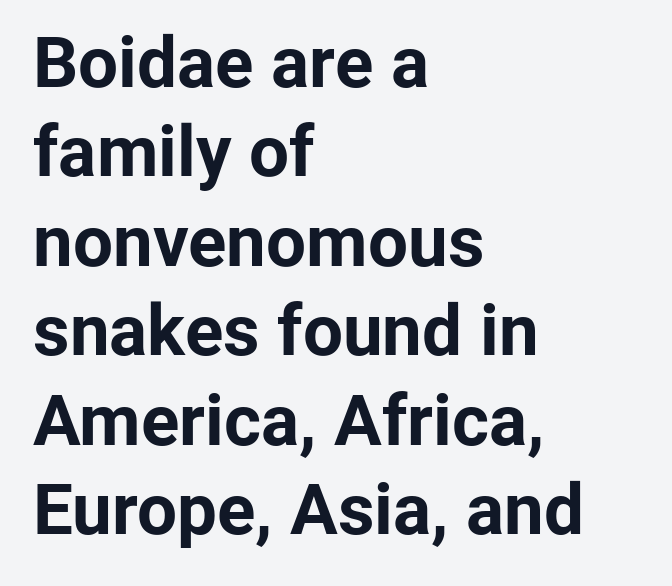
{"serif": "no", "italic": "no", "bold": "yes", "weight": "bold", "width": "normal", "stroke_contrast": "low", "x_height": "medium", "monospaced": "no", "underline": "no", "align": "left", "line_spacing": "normal", "line_spacing_ratio": 1.26, "letter_spacing": "normal", "letter_spacing_em": 0.0, "glyph_px": 71}
